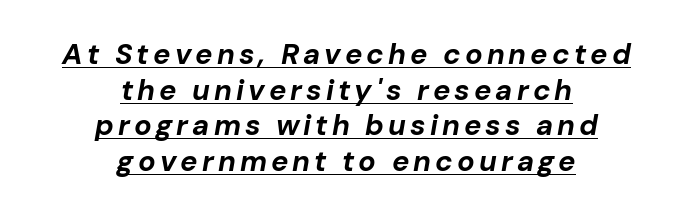
Q: Is the text bold? A: Yes.
Q: Is the text italic (slanted)? A: Yes, it leans right by about 10 degrees.
Q: Is the text underlined? A: Yes.
Q: How is the paragraph aligned? A: Centered.
Q: Width (condensed, normal, or wide)? A: Normal.
Q: Stroke contrast? A: Low.
Q: x-height? A: Medium.
Q: Monospaced? A: No.
